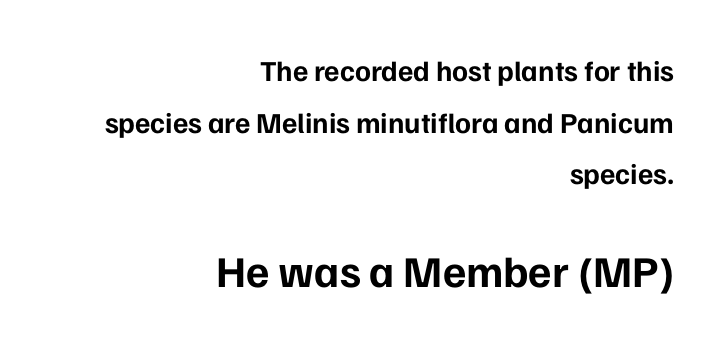
{"serif": "no", "italic": "no", "bold": "yes", "weight": "bold", "width": "normal", "stroke_contrast": "low", "x_height": "medium", "monospaced": "no", "underline": "no", "align": "right", "line_spacing_ratio": 1.78, "letter_spacing": "normal", "letter_spacing_em": 0.0, "larger_block": "second", "size_ratio": 1.52, "glyph_px": 44}
